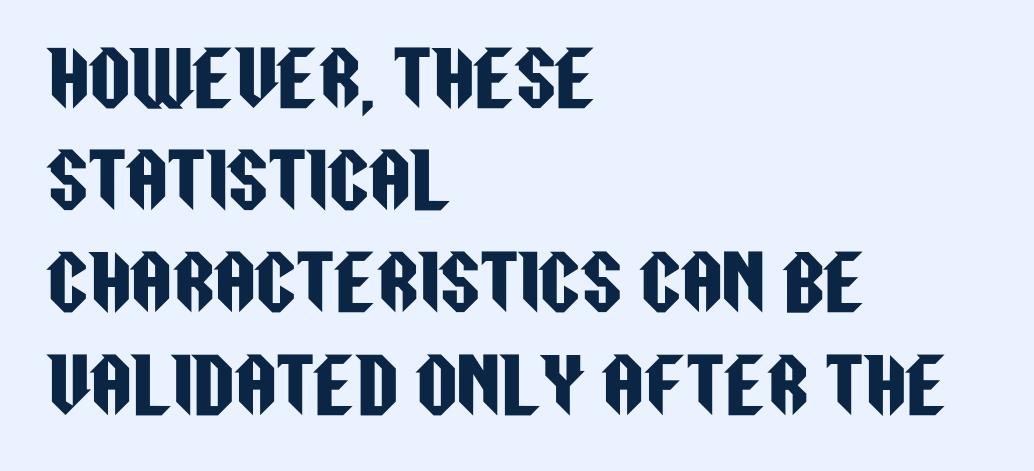
{"serif": "no", "italic": "no", "width": "condensed", "stroke_contrast": "low", "x_height": "large", "monospaced": "no", "underline": "no", "align": "left", "line_spacing": "normal", "line_spacing_ratio": 1.42, "letter_spacing": "normal", "letter_spacing_em": 0.0, "glyph_px": 72}
